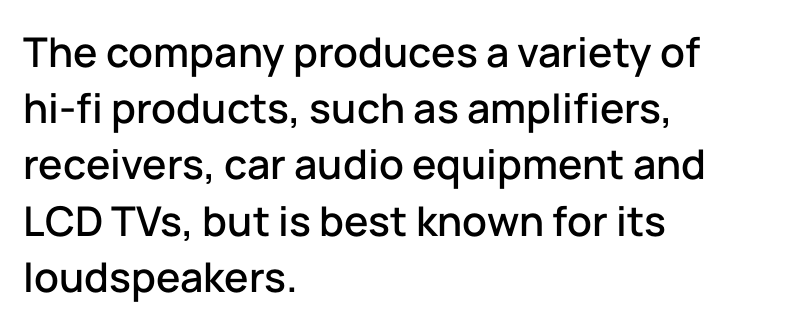
Q: Is the text italic (slanted)? A: No, it is upright.
Q: Is the typeface a serif or a sans-serif typeface? A: Sans-serif.
Q: Is the text underlined? A: No.
Q: How is the paragraph aligned? A: Left-aligned.
Q: Is the spacing between letters normal or unusually wide? A: Normal.
Q: Is the spacing between lines tight, normal or loose? A: Normal.
Q: Width (condensed, normal, or wide)? A: Normal.
Q: Stroke contrast? A: Low.
Q: x-height? A: Medium.
Q: Monospaced? A: No.
